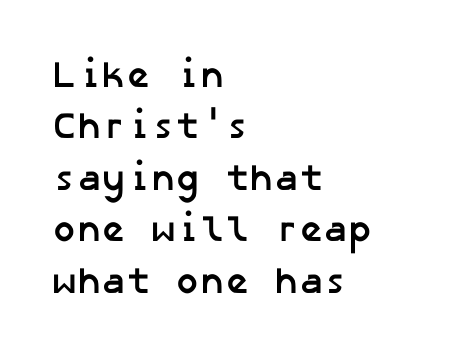
The image shows 37 px semibold sans-serif type; set left-aligned, normal line spacing (1.39x), normal letter spacing, not underlined; low stroke contrast and a medium x-height.
